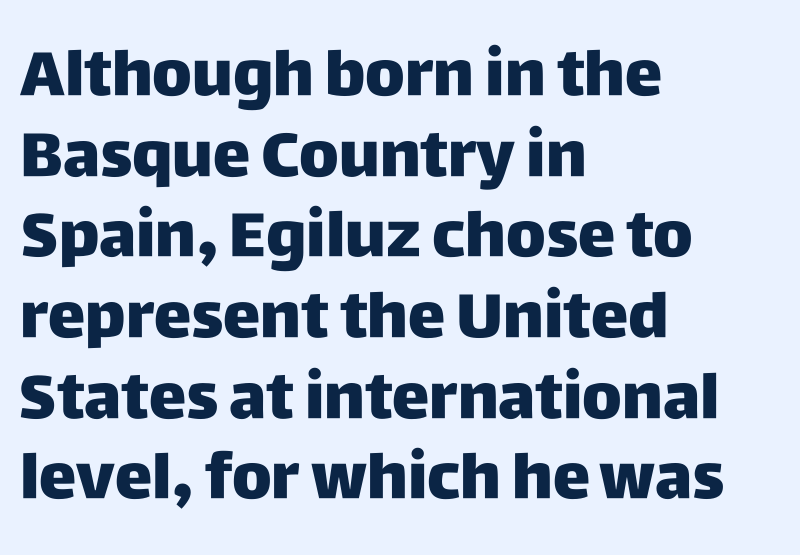
{"serif": "no", "italic": "no", "bold": "yes", "weight": "heavy", "width": "normal", "stroke_contrast": "low", "x_height": "large", "monospaced": "no", "underline": "no", "align": "left", "line_spacing": "normal", "line_spacing_ratio": 1.28, "letter_spacing": "normal", "letter_spacing_em": 0.0, "glyph_px": 63}
